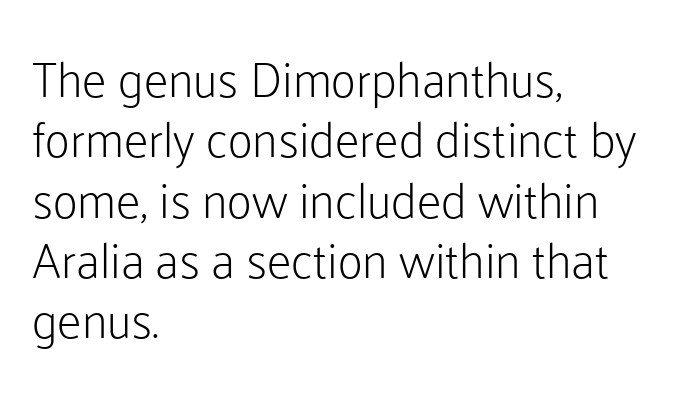
The image shows 49 px light sans-serif type, upright; set left-aligned, line spacing 1.23x, normal letter spacing, not underlined; low stroke contrast and a medium x-height.
